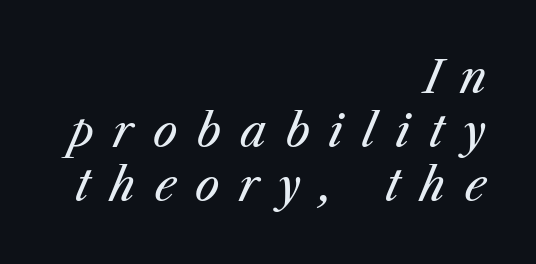
The image shows 44 px regular-weight type, italic (leaning right); set right-aligned, line spacing 1.23x, unusually wide letter spacing (+0.44 em), not underlined; medium stroke contrast and a medium x-height.
